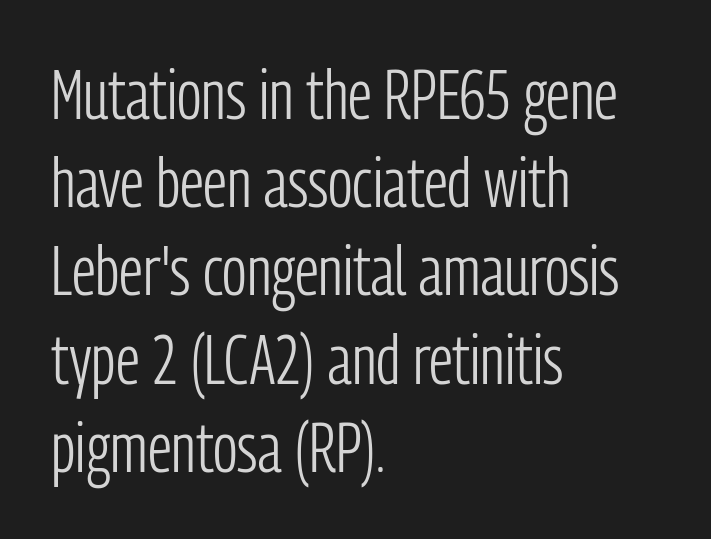
{"serif": "no", "italic": "no", "bold": "no", "weight": "light", "width": "condensed", "stroke_contrast": "low", "x_height": "medium", "monospaced": "no", "underline": "no", "align": "left", "line_spacing": "normal", "line_spacing_ratio": 1.26, "letter_spacing": "normal", "letter_spacing_em": 0.0, "glyph_px": 70}
